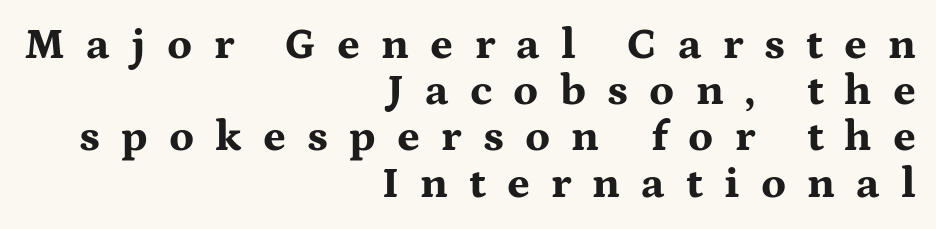
Q: Is the text bold? A: Yes.
Q: Is the text italic (slanted)? A: No, it is upright.
Q: Is the typeface a serif or a sans-serif typeface? A: Serif.
Q: Is the text underlined? A: No.
Q: How is the paragraph aligned? A: Right-aligned.
Q: Is the spacing between letters normal or unusually wide? A: Unusually wide.
Q: Is the spacing between lines tight, normal or loose? A: Tight.
Q: Width (condensed, normal, or wide)? A: Wide.
Q: Stroke contrast? A: Medium.
Q: x-height? A: Medium.
Q: Monospaced? A: No.
